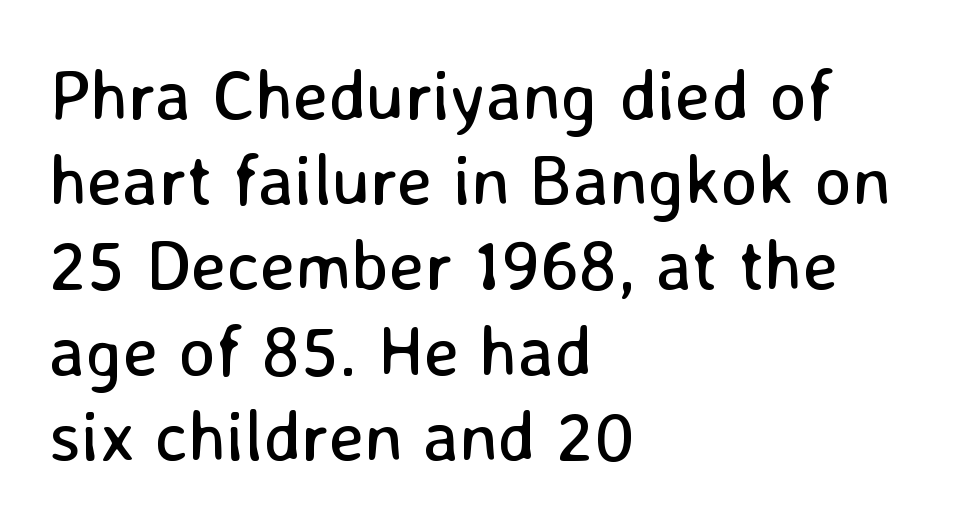
Q: Is the text bold? A: No.
Q: Is the text italic (slanted)? A: No, it is upright.
Q: Is the typeface a serif or a sans-serif typeface? A: Sans-serif.
Q: Is the text underlined? A: No.
Q: How is the paragraph aligned? A: Left-aligned.
Q: Is the spacing between letters normal or unusually wide? A: Normal.
Q: Width (condensed, normal, or wide)? A: Normal.
Q: Stroke contrast? A: Low.
Q: x-height? A: Medium.
Q: Monospaced? A: No.
